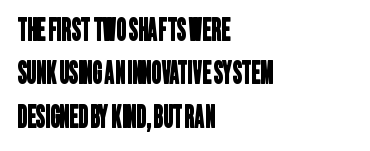
Notice how the passage keeps a crisp vertical edge on the left only. The rendering uses a moderate line-height, typical for paragraphs. Looks like regular typesetting: each glyph gets only the width it needs. Words float on clear page, feet unadorned.
